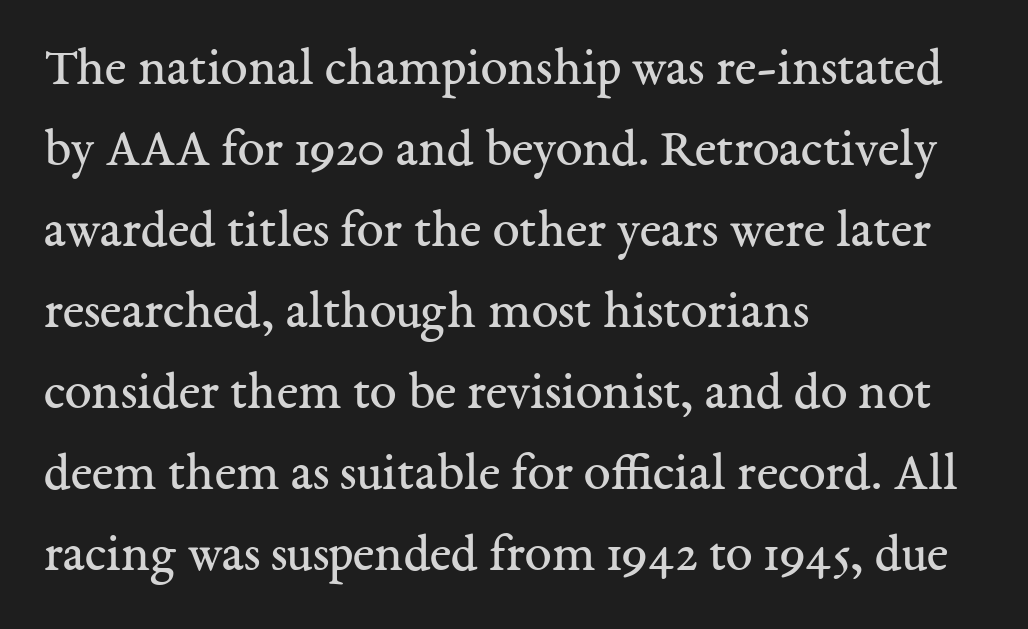
{"serif": "yes", "italic": "no", "bold": "no", "weight": "regular", "width": "normal", "stroke_contrast": "medium", "x_height": "medium", "monospaced": "no", "underline": "no", "align": "left", "line_spacing": "normal", "line_spacing_ratio": 1.5, "letter_spacing": "normal", "letter_spacing_em": 0.0, "glyph_px": 54}
